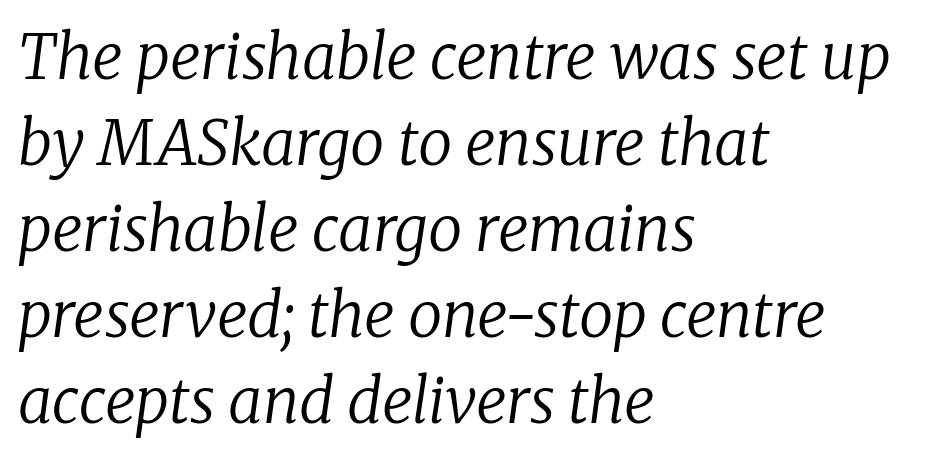
The horizontal fit of the characters is conventional and even. Stroke thickness stays within the range of a standard reading face or lighter. The face used here has a pronounced slope to its letters. The type family on display is of the serif kind. One-word summary of the alignment: left. Nobody drew a line under any word here.
